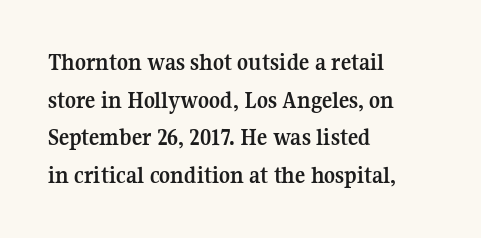
{"italic": "no", "bold": "yes", "underline": "no", "align": "left", "line_spacing": "normal", "line_spacing_ratio": 1.57, "letter_spacing": "normal", "letter_spacing_em": 0.0, "glyph_px": 24}
